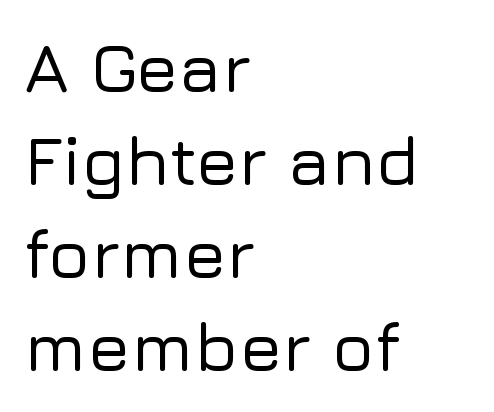
There is no visible air inserted between adjacent glyphs. Notice how the stems are strictly vertical — no italics here. A classic flush-left, rag-right setting is used for this passage. Compared with typical paragraphs, the rows here are spaced about the same. Spacing verdict: proportional, widths tailored to each character.
